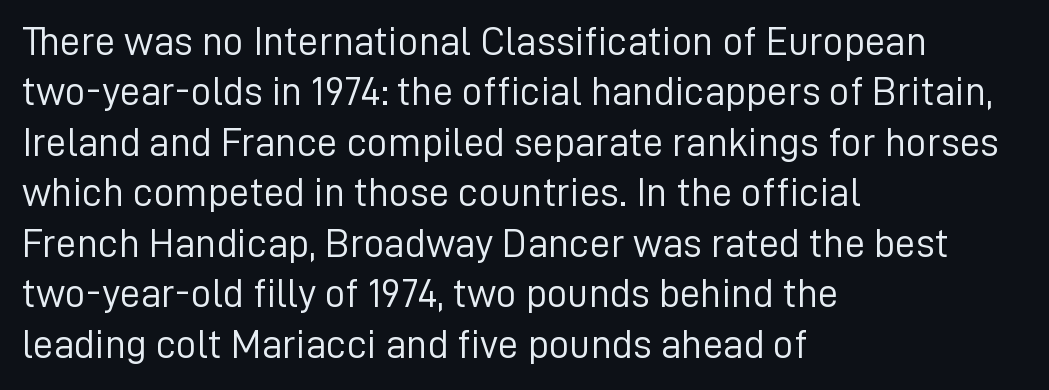
Q: Is the text bold? A: No.
Q: Is the text italic (slanted)? A: No, it is upright.
Q: Is the typeface a serif or a sans-serif typeface? A: Sans-serif.
Q: Is the text underlined? A: No.
Q: How is the paragraph aligned? A: Left-aligned.
Q: Is the spacing between letters normal or unusually wide? A: Normal.
Q: Width (condensed, normal, or wide)? A: Normal.
Q: Stroke contrast? A: Low.
Q: x-height? A: Medium.
Q: Monospaced? A: No.
